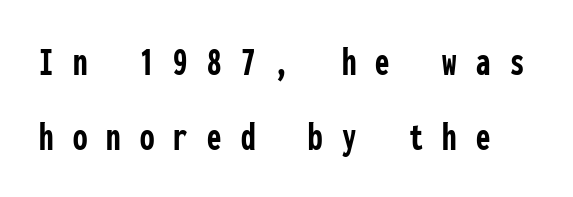
{"serif": "no", "italic": "no", "bold": "yes", "weight": "semibold", "width": "condensed", "stroke_contrast": "low", "x_height": "medium", "monospaced": "yes", "underline": "no", "line_spacing_ratio": 1.82, "letter_spacing": "wide", "letter_spacing_em": 0.47, "glyph_px": 41}
